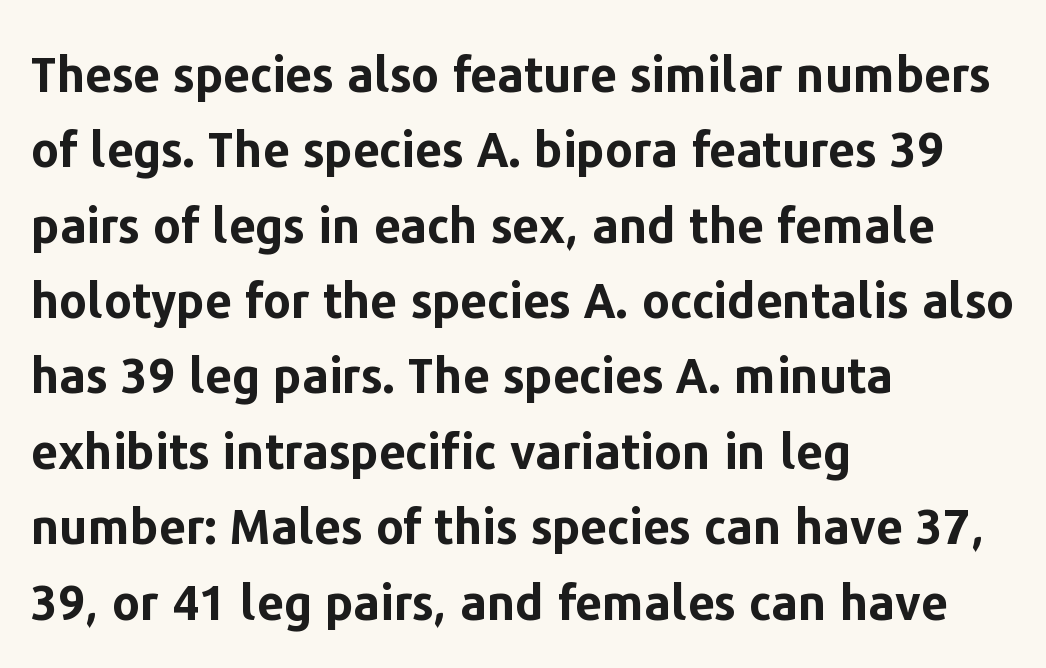
Q: Is the text bold? A: Yes.
Q: Is the text italic (slanted)? A: No, it is upright.
Q: Is the typeface a serif or a sans-serif typeface? A: Sans-serif.
Q: Is the text underlined? A: No.
Q: How is the paragraph aligned? A: Left-aligned.
Q: Is the spacing between letters normal or unusually wide? A: Normal.
Q: Is the spacing between lines tight, normal or loose? A: Normal.
Q: Width (condensed, normal, or wide)? A: Normal.
Q: Stroke contrast? A: Low.
Q: x-height? A: Medium.
Q: Monospaced? A: No.
